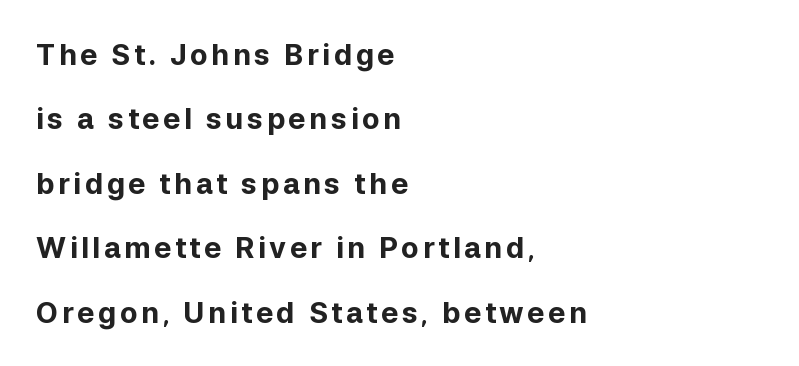
The image shows 29 px bold sans-serif type, upright; set left-aligned, loose line spacing (2.22x), not underlined; low stroke contrast and a medium x-height.
